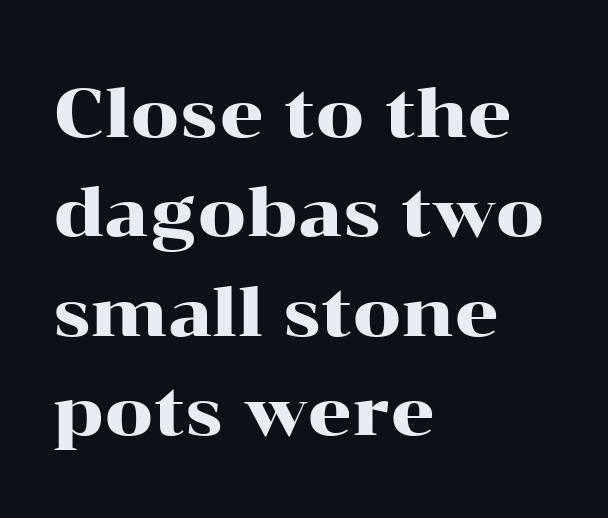
The letters carry serifs — small finishing strokes at the ends of their stems. The letters advance in unequal steps, a hallmark of proportional type. Posture: vertical. Type without underlining.
